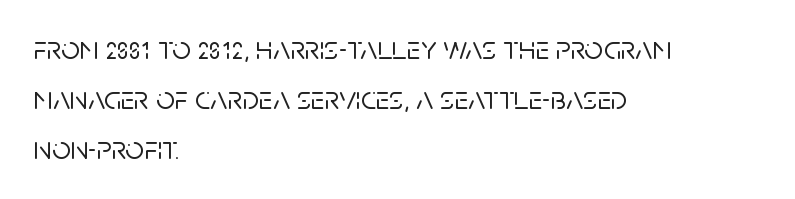
Italic? Not at all — the glyphs are vertical. Is this a fixed-width face? No — the glyphs have proportional, varying widths. The rag falls on the right side of this text block. Reading down the column, the eye jumps a familiar distance to each next line. The specimen omits any rule beneath the text block's lines. The designer went with a sans here, leaving each stem footless.
